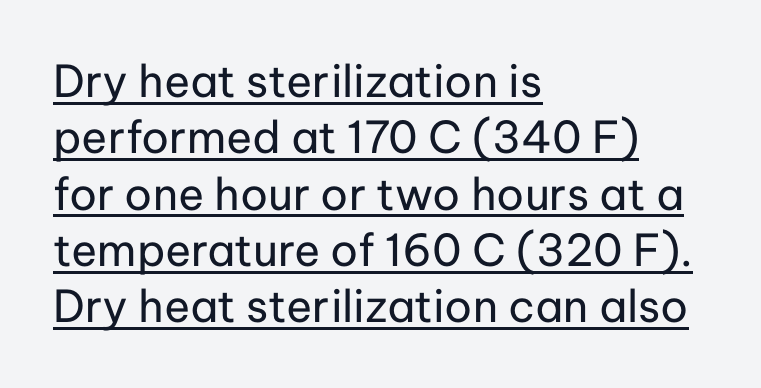
{"serif": "no", "italic": "no", "bold": "no", "weight": "regular", "width": "normal", "stroke_contrast": "low", "x_height": "medium", "monospaced": "no", "underline": "yes", "align": "left", "line_spacing": "normal", "line_spacing_ratio": 1.28, "letter_spacing": "normal", "letter_spacing_em": 0.0, "glyph_px": 44}
